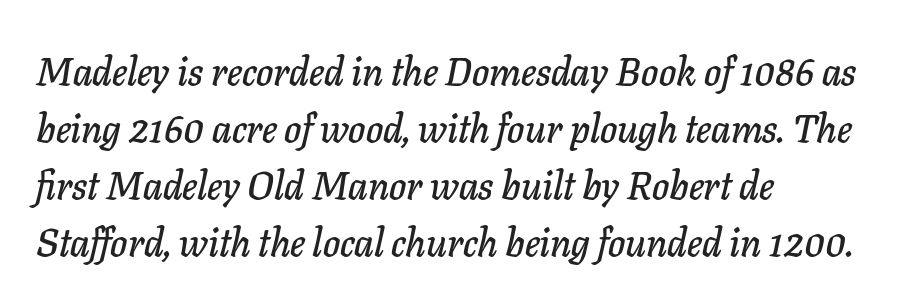
There's an unmistakable incline to the writing here. Regarding leading, the lines here are spaced in the standard way. Descender tails drop into unmarked territory. These lines keep a tight, regular rhythm from letter to letter. The rag falls on the right side of this text block.
